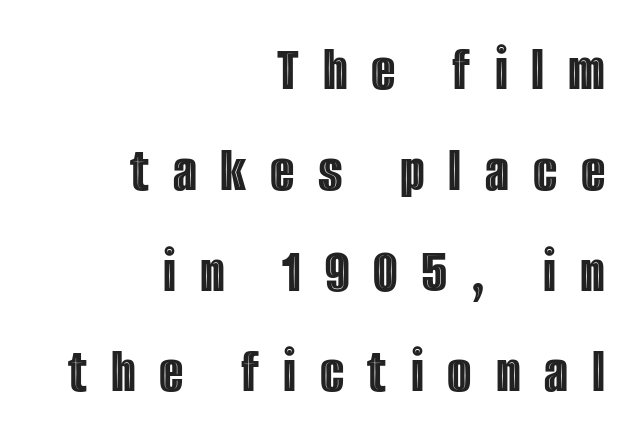
You could not count columns in this text — the font is proportionally spaced. A typesetter would call this heavily tracked-out type. The type sits square on the baseline with zero lean. Horizontal bands of white between lines are of average thickness. This rendering features lettering with no underline.
